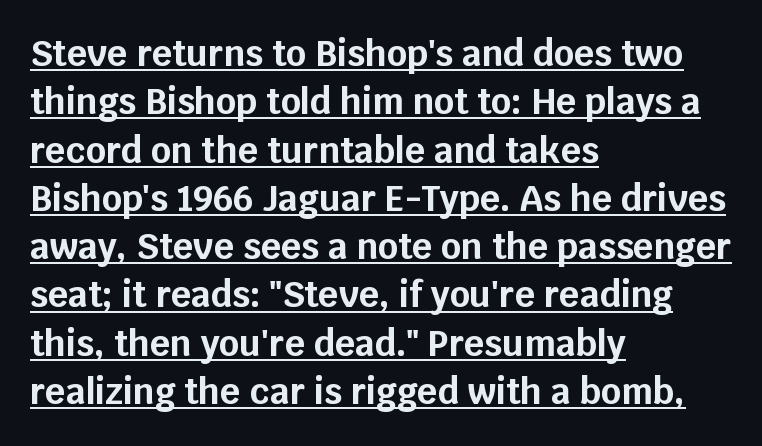
{"serif": "no", "italic": "no", "bold": "yes", "weight": "bold", "width": "normal", "stroke_contrast": "low", "x_height": "large", "monospaced": "no", "underline": "yes", "align": "left", "line_spacing": "normal", "line_spacing_ratio": 1.38, "letter_spacing": "normal", "letter_spacing_em": 0.0, "glyph_px": 35}
